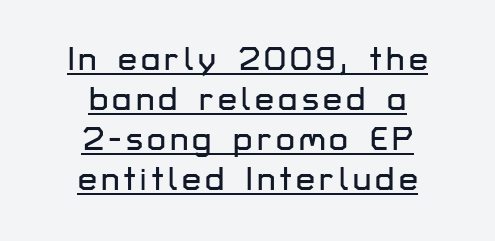
Observe the absence of serifs on each vertical stroke in this sample. Vertical strokes here are truly vertical. The text block is weighted toward neither margin, spreading evenly from the middle. Has an underline been added? It has. Character widths vary here, with narrow letters taking less room than wide ones.
